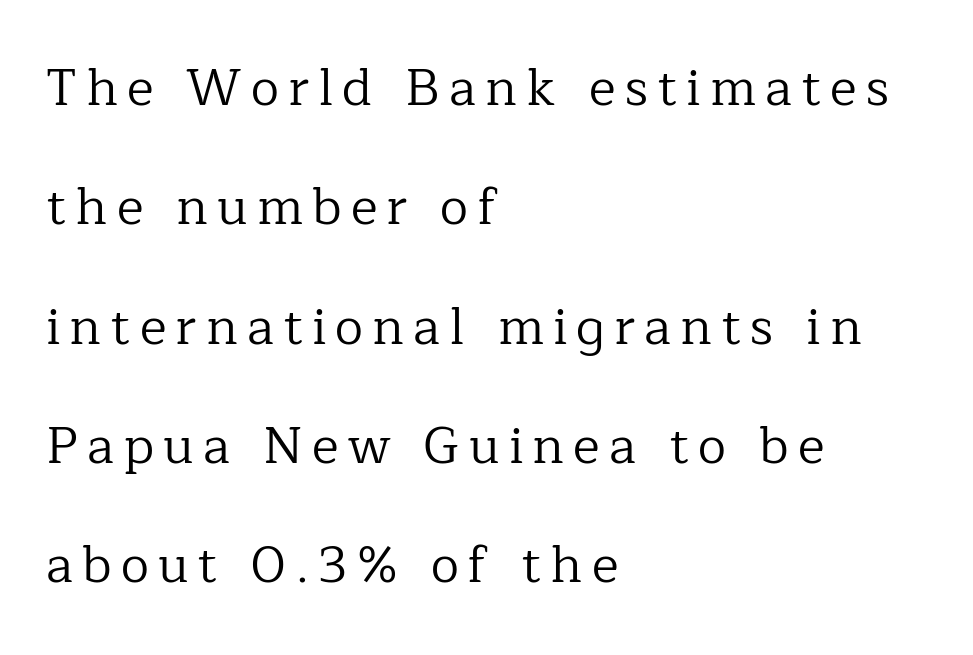
Q: Is the text bold? A: No.
Q: Is the text italic (slanted)? A: No, it is upright.
Q: Is the typeface a serif or a sans-serif typeface? A: Serif.
Q: Is the text underlined? A: No.
Q: How is the paragraph aligned? A: Left-aligned.
Q: Is the spacing between lines tight, normal or loose? A: Loose.
Q: Width (condensed, normal, or wide)? A: Normal.
Q: Stroke contrast? A: Low.
Q: x-height? A: Medium.
Q: Monospaced? A: No.
